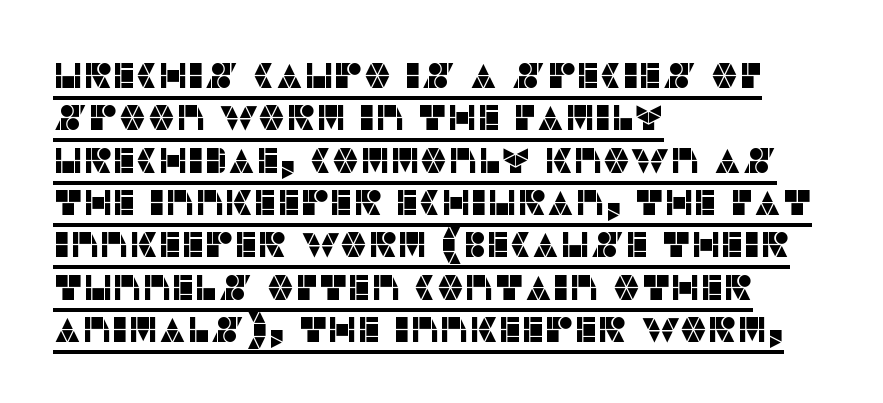
{"serif": "no", "italic": "no", "width": "normal", "stroke_contrast": "low", "x_height": "large", "monospaced": "no", "underline": "yes", "align": "left", "line_spacing_ratio": 1.21, "letter_spacing": "normal", "letter_spacing_em": 0.0, "glyph_px": 35}
